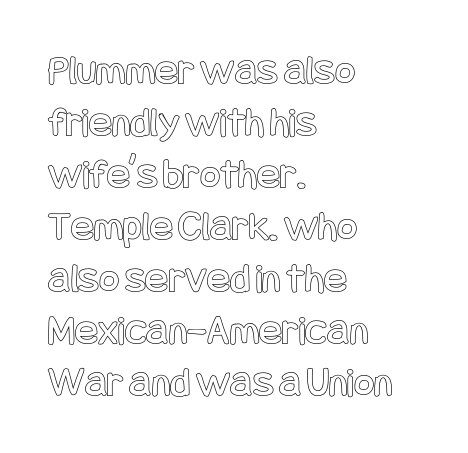
Q: Is the text italic (slanted)? A: No, it is upright.
Q: Is the text underlined? A: No.
Q: How is the paragraph aligned? A: Left-aligned.
Q: Is the spacing between letters normal or unusually wide? A: Normal.
Q: Width (condensed, normal, or wide)? A: Condensed.
Q: x-height? A: Large.
